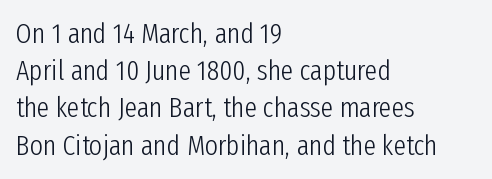
The lettering holds an erect, upright posture throughout. Default kerning and tracking; the words read as compact shapes. No word sits above an underline. Caption: face not bold, strokes unweighted. The leading is moderate, giving the passage an even texture.
